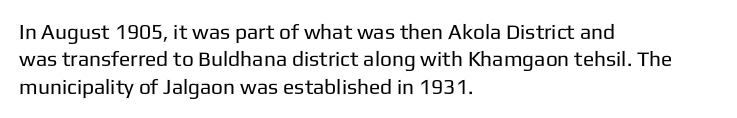
{"italic": "no", "bold": "no", "underline": "no", "align": "left", "line_spacing": "normal", "line_spacing_ratio": 1.3, "letter_spacing": "normal", "letter_spacing_em": 0.0, "glyph_px": 21}
